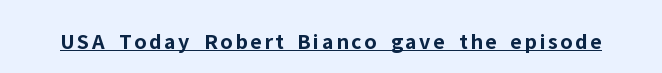
The image shows 23 px bold type, upright; set underlined.
